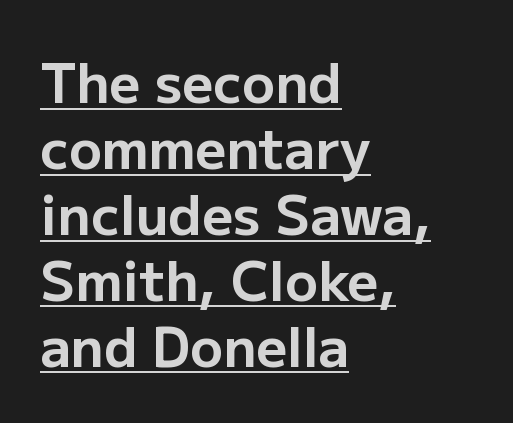
Q: Is the text bold? A: Yes.
Q: Is the text italic (slanted)? A: No, it is upright.
Q: Is the typeface a serif or a sans-serif typeface? A: Sans-serif.
Q: Is the text underlined? A: Yes.
Q: How is the paragraph aligned? A: Left-aligned.
Q: Is the spacing between letters normal or unusually wide? A: Normal.
Q: Width (condensed, normal, or wide)? A: Normal.
Q: Stroke contrast? A: Low.
Q: x-height? A: Medium.
Q: Monospaced? A: No.
